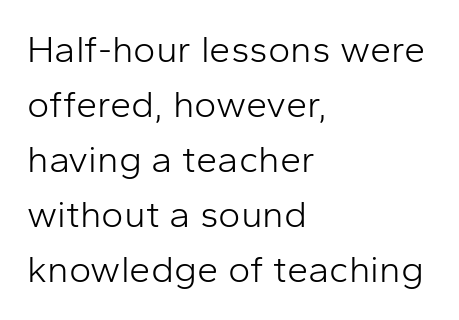
{"serif": "no", "italic": "no", "bold": "no", "weight": "light", "width": "normal", "stroke_contrast": "low", "x_height": "medium", "monospaced": "no", "underline": "no", "align": "left", "line_spacing": "normal", "line_spacing_ratio": 1.45, "letter_spacing": "normal", "letter_spacing_em": 0.0, "glyph_px": 38}
